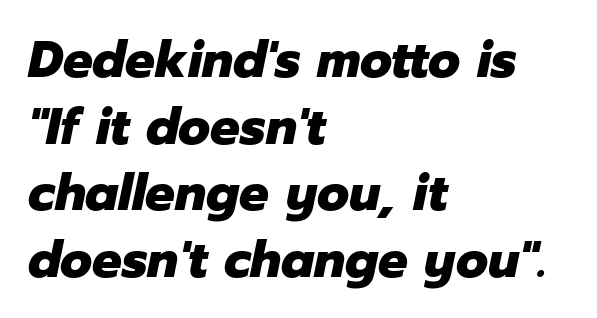
Q: Is the text bold? A: Yes.
Q: Is the text italic (slanted)? A: Yes, it leans right by about 12 degrees.
Q: Is the text underlined? A: No.
Q: How is the paragraph aligned? A: Left-aligned.
Q: Is the spacing between letters normal or unusually wide? A: Normal.
Q: Is the spacing between lines tight, normal or loose? A: Normal.
Q: Width (condensed, normal, or wide)? A: Normal.
Q: Stroke contrast? A: Low.
Q: x-height? A: Medium.
Q: Monospaced? A: No.
